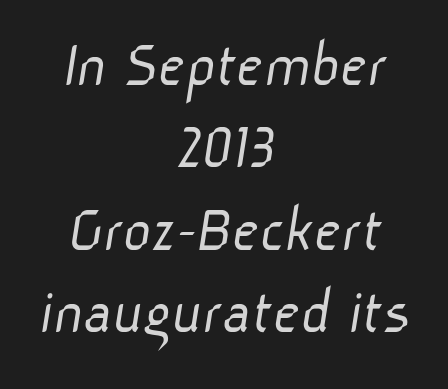
The image shows 68 px light sans-serif type; set centered, line spacing 1.21x, normal letter spacing, not underlined; low stroke contrast and a medium x-height.
